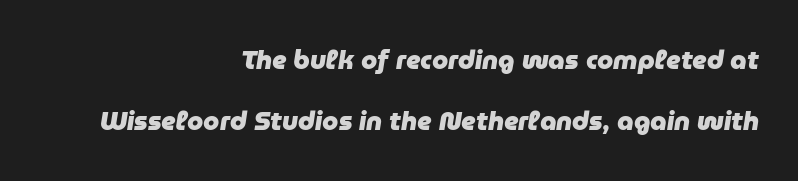
The image shows 26 px bold type, italic (leaning right); set right-aligned, loose line spacing (2.33x), normal letter spacing, not underlined.
